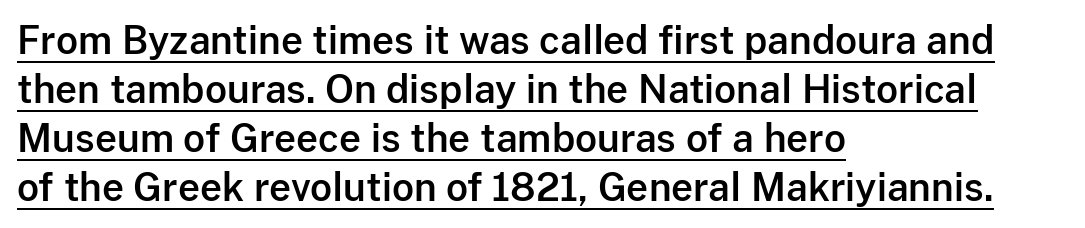
Q: Is the text italic (slanted)? A: No, it is upright.
Q: Is the typeface a serif or a sans-serif typeface? A: Sans-serif.
Q: Is the text underlined? A: Yes.
Q: How is the paragraph aligned? A: Left-aligned.
Q: Is the spacing between letters normal or unusually wide? A: Normal.
Q: Is the spacing between lines tight, normal or loose? A: Normal.
Q: Width (condensed, normal, or wide)? A: Normal.
Q: Stroke contrast? A: Low.
Q: x-height? A: Medium.
Q: Monospaced? A: No.
